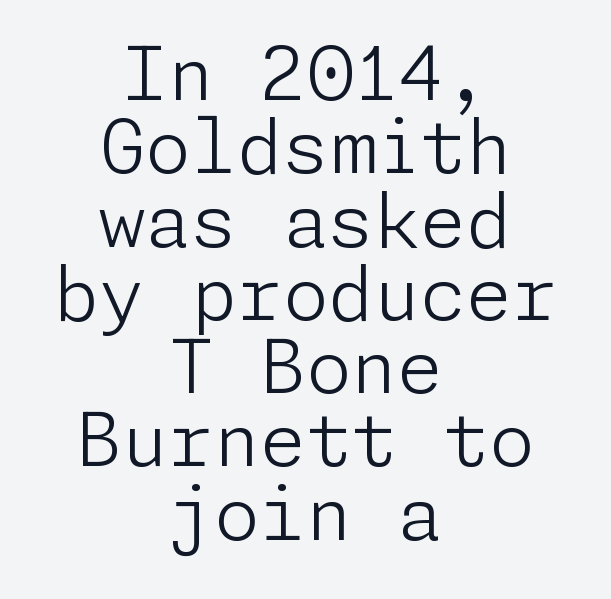
Q: Is the text bold? A: No.
Q: Is the text italic (slanted)? A: No, it is upright.
Q: Is the typeface a serif or a sans-serif typeface? A: Sans-serif.
Q: Is the text underlined? A: No.
Q: How is the paragraph aligned? A: Centered.
Q: Is the spacing between letters normal or unusually wide? A: Normal.
Q: Is the spacing between lines tight, normal or loose? A: Tight.
Q: Width (condensed, normal, or wide)? A: Normal.
Q: Stroke contrast? A: Low.
Q: x-height? A: Medium.
